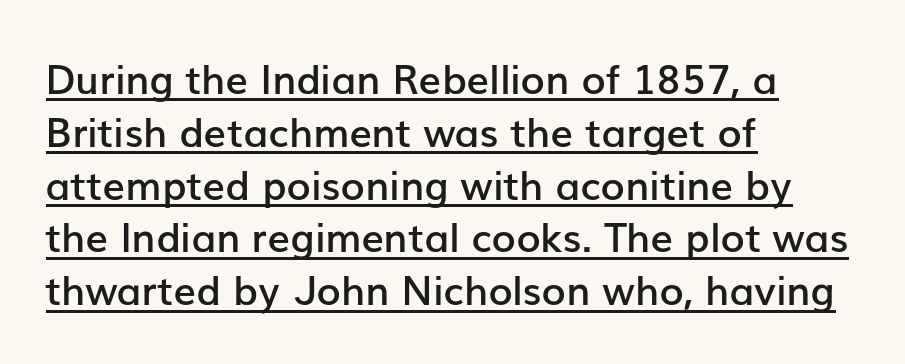
The rag falls on the right side of this text block. In designer terms, the underline attribute is active on this setting. Designer's note — italics off, roman on. The face used here is a sans, in the tradition of grotesques and geometrics.
